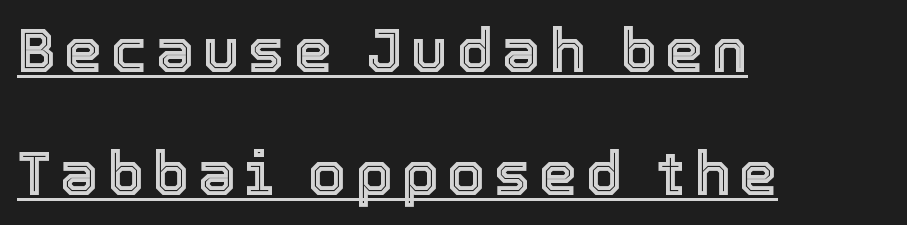
The image shows 61 px text type, upright; set left-aligned, loose line spacing (2.01x), underlined; a medium x-height.
